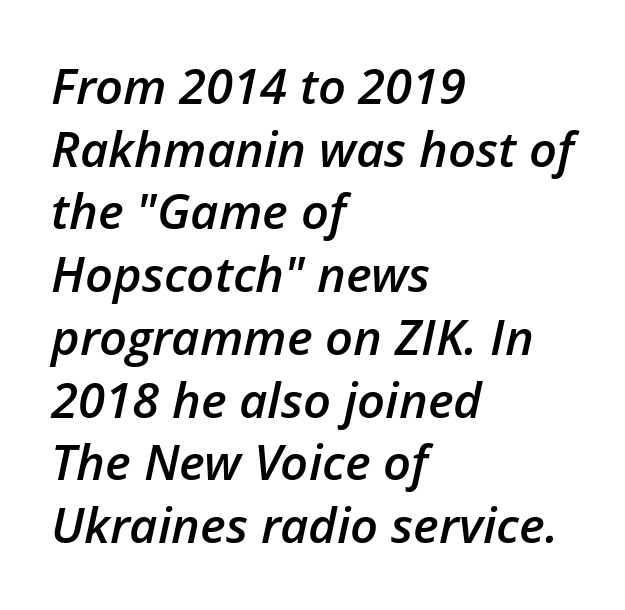
The image shows 49 px semibold type, italic (leaning right); set left-aligned, normal line spacing (1.28x), normal letter spacing, not underlined; low stroke contrast and a medium x-height.
